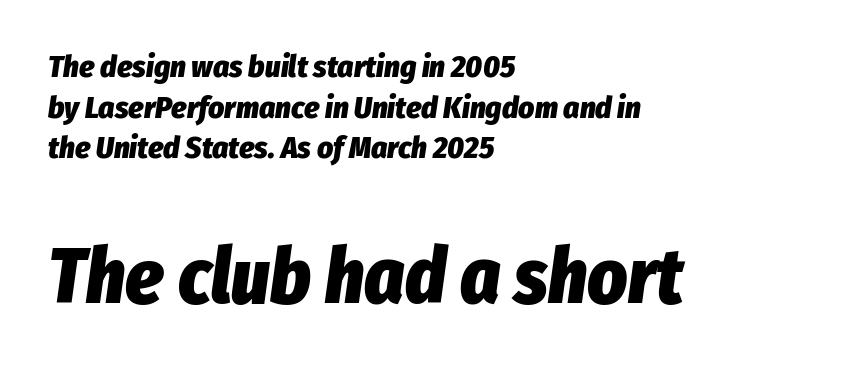
Decoration check: the copy has no underline. Whoever set this made the second block the dominant, larger element. Whoever set this chose a conventional vertical rhythm. Looks like regular typesetting: each glyph gets only the width it needs. The letters are slanted; this is an italic face.
